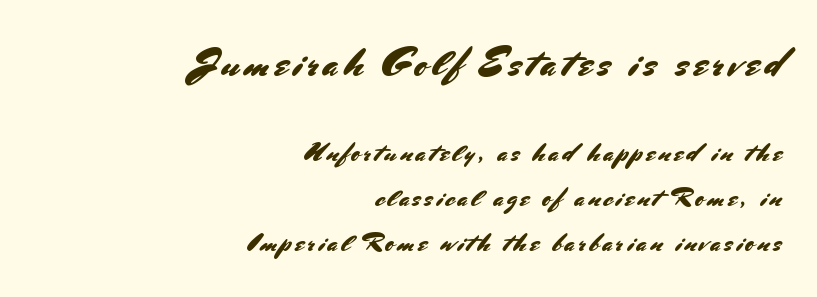
This sample has the flowing, uneven cadence of proportional lettering. Bigger letters appear in the top chunk; the bottom chunk is reduced. The setting favours the right margin, as signatures and pull-quotes sometimes do. Bare-footed words on every line. I'd call this a sans setting — the letters go barefoot.
